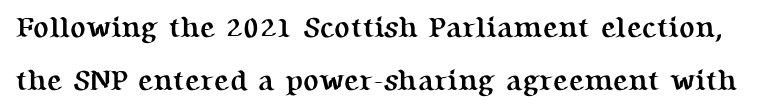
The image shows 29 px semibold serif type, upright; set line spacing 1.82x, normal letter spacing, not underlined; medium stroke contrast and a medium x-height.
